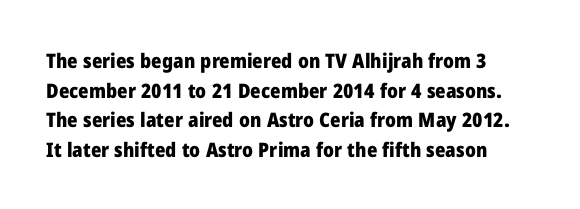
{"italic": "no", "bold": "yes", "underline": "no", "line_spacing": "normal", "line_spacing_ratio": 1.48, "letter_spacing": "normal", "letter_spacing_em": 0.0, "glyph_px": 20}
